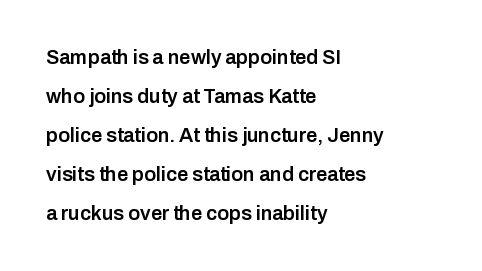
{"italic": "no", "bold": "semi", "underline": "no", "align": "left", "line_spacing": "loose", "line_spacing_ratio": 1.95, "letter_spacing": "normal", "letter_spacing_em": 0.0, "glyph_px": 20}
